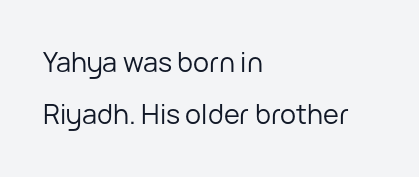
The image shows 27 px text type, upright; set left-aligned, loose line spacing (1.94x), normal letter spacing, not underlined.
